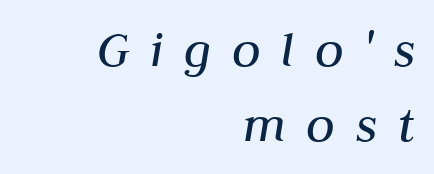
The image shows 53 px regular-weight type, italic (leaning right); set right-aligned, normal line spacing (1.41x), unusually wide letter spacing (+0.39 em), not underlined; medium stroke contrast and a medium x-height.
